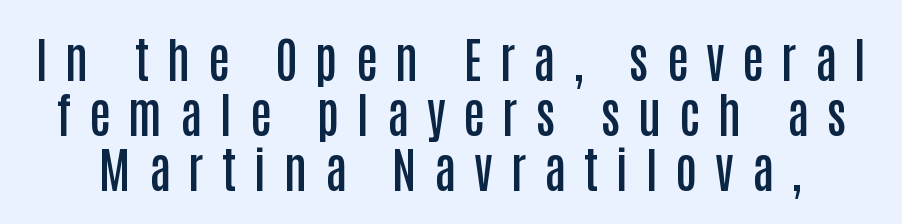
{"serif": "no", "italic": "no", "bold": "semi", "weight": "semibold", "width": "condensed", "stroke_contrast": "low", "x_height": "large", "monospaced": "no", "underline": "no", "line_spacing": "tight", "line_spacing_ratio": 1.15, "letter_spacing": "wide", "letter_spacing_em": 0.37, "glyph_px": 48}
